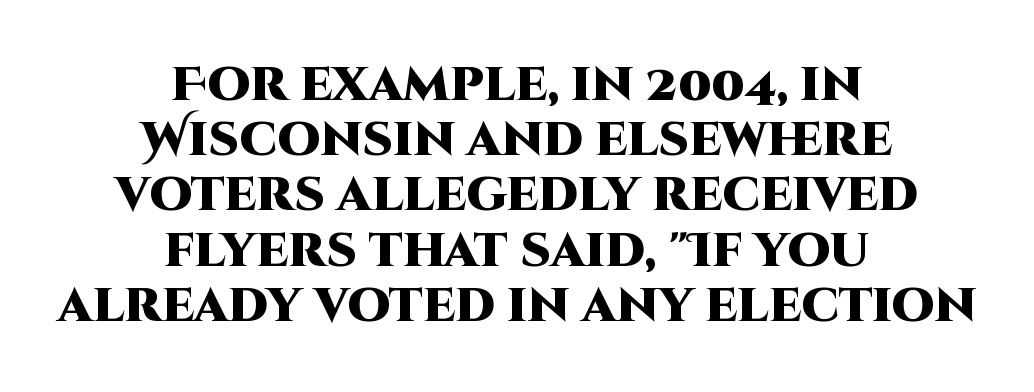
{"serif": "no", "italic": "no", "bold": "yes", "weight": "heavy", "width": "normal", "stroke_contrast": "high", "x_height": "large", "monospaced": "no", "underline": "no", "align": "center", "line_spacing": "tight", "line_spacing_ratio": 1.15, "letter_spacing": "normal", "letter_spacing_em": 0.0, "glyph_px": 48}
